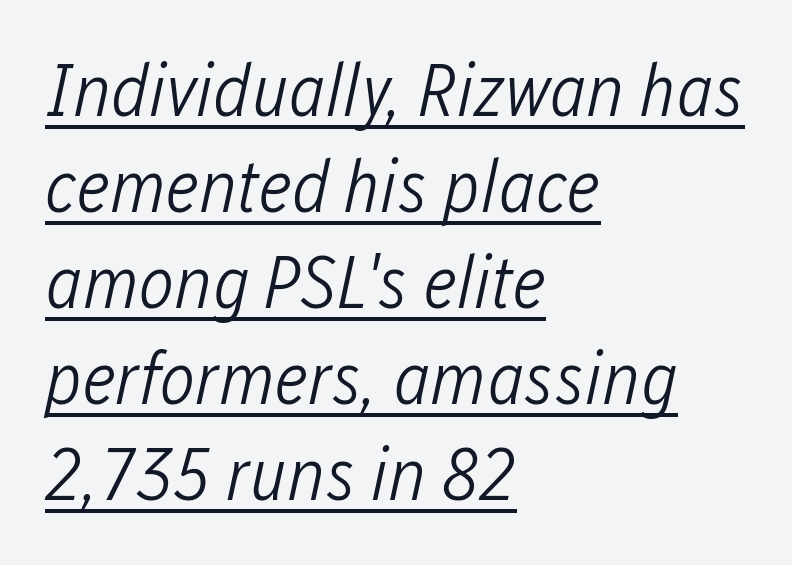
The image shows 75 px light, condensed type, italic (leaning right); set left-aligned, normal line spacing (1.28x), normal letter spacing, underlined; low stroke contrast and a medium x-height.
